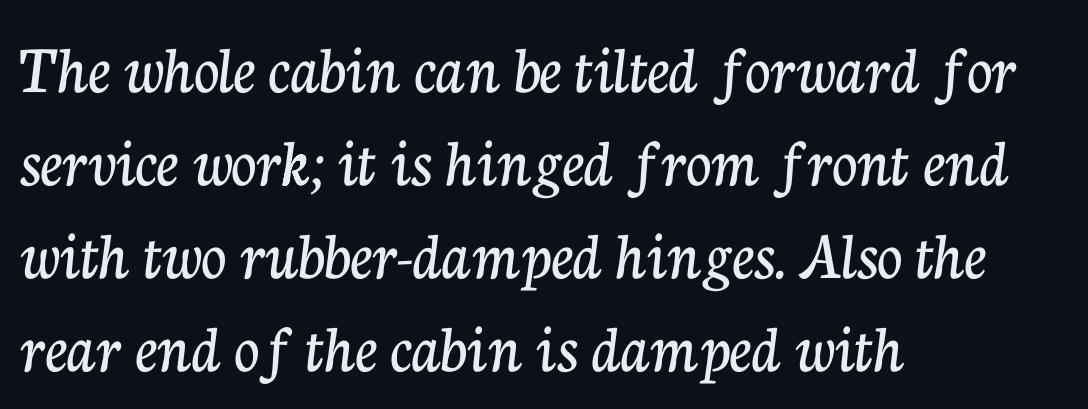
{"serif": "yes", "width": "normal", "stroke_contrast": "low", "x_height": "medium", "monospaced": "no", "underline": "no", "align": "left", "line_spacing": "normal", "line_spacing_ratio": 1.33, "letter_spacing": "normal", "letter_spacing_em": 0.0, "glyph_px": 70}
